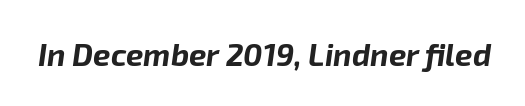
Q: Is the text bold? A: Yes.
Q: Is the text italic (slanted)? A: Yes, it leans right by about 8 degrees.
Q: Is the text underlined? A: No.
Q: Is the spacing between letters normal or unusually wide? A: Normal.
Q: Width (condensed, normal, or wide)? A: Normal.
Q: Stroke contrast? A: Low.
Q: x-height? A: Medium.
Q: Monospaced? A: No.
